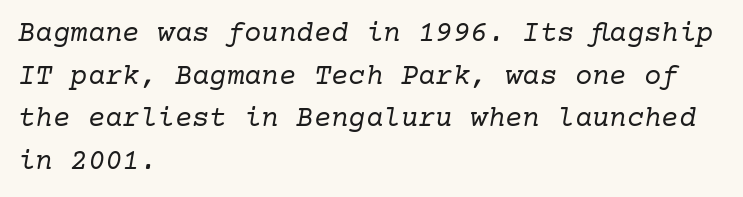
Q: Is the text bold? A: No.
Q: Is the text italic (slanted)? A: Yes, it leans right by about 10 degrees.
Q: Is the typeface a serif or a sans-serif typeface? A: Serif.
Q: Is the text underlined? A: No.
Q: How is the paragraph aligned? A: Left-aligned.
Q: Is the spacing between letters normal or unusually wide? A: Normal.
Q: Is the spacing between lines tight, normal or loose? A: Normal.
Q: Width (condensed, normal, or wide)? A: Normal.
Q: Stroke contrast? A: Low.
Q: x-height? A: Medium.
